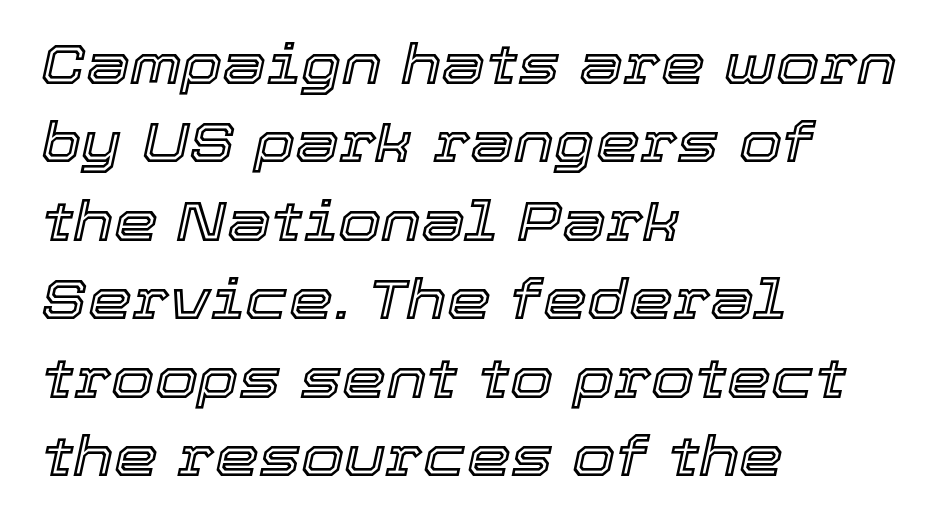
Q: Is the text italic (slanted)? A: Yes, it leans right by about 12 degrees.
Q: Is the text underlined? A: No.
Q: How is the paragraph aligned? A: Left-aligned.
Q: Is the spacing between letters normal or unusually wide? A: Normal.
Q: Is the spacing between lines tight, normal or loose? A: Normal.
Q: Width (condensed, normal, or wide)? A: Normal.
Q: x-height? A: Medium.
Q: Monospaced? A: No.
